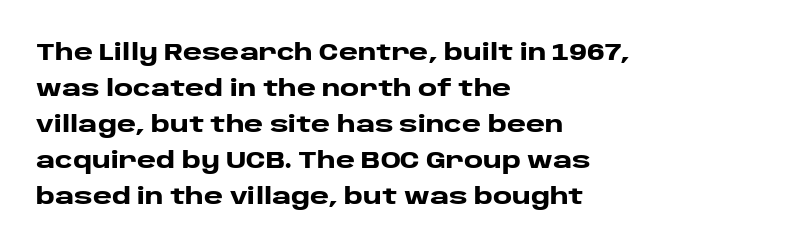
Q: Is the text bold? A: Yes.
Q: Is the text italic (slanted)? A: No, it is upright.
Q: Is the text underlined? A: No.
Q: How is the paragraph aligned? A: Left-aligned.
Q: Is the spacing between letters normal or unusually wide? A: Normal.
Q: Is the spacing between lines tight, normal or loose? A: Normal.
